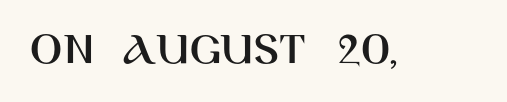
Q: Is the text italic (slanted)? A: No, it is upright.
Q: Is the typeface a serif or a sans-serif typeface? A: Sans-serif.
Q: Is the text underlined? A: No.
Q: Is the spacing between letters normal or unusually wide? A: Normal.
Q: Width (condensed, normal, or wide)? A: Normal.
Q: Stroke contrast? A: High.
Q: x-height? A: Large.
Q: Monospaced? A: No.
